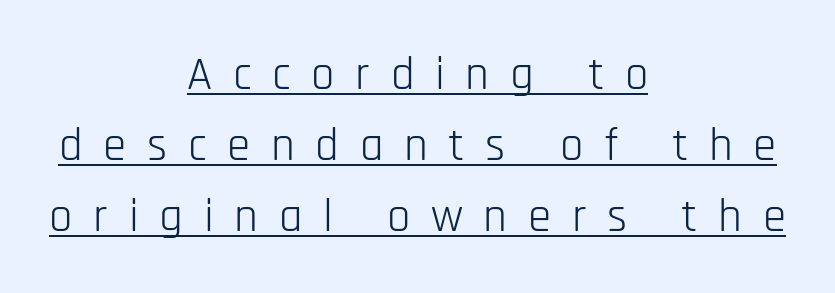
This is the regular roman posture of the typeface. Underline: present. Stroke terminals: plain, sans-serif. Successive baselines arrive at the customary interval. A student would call this center alignment; a typographer would say set centered. The type is letterspaced generously, with wide tracking.
